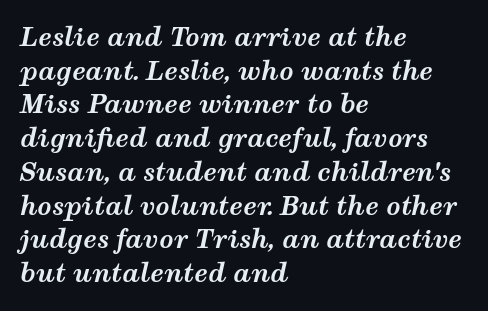
Check the space under the baseline: it is left empty. Teacher's note: observe the even left margin — that is flush-left alignment. Typographic density is high because the face is bold. Tracking here is standard; glyphs follow each other at the usual distance. Vertically, the passage feels balanced, rows spaced as you'd expect.
